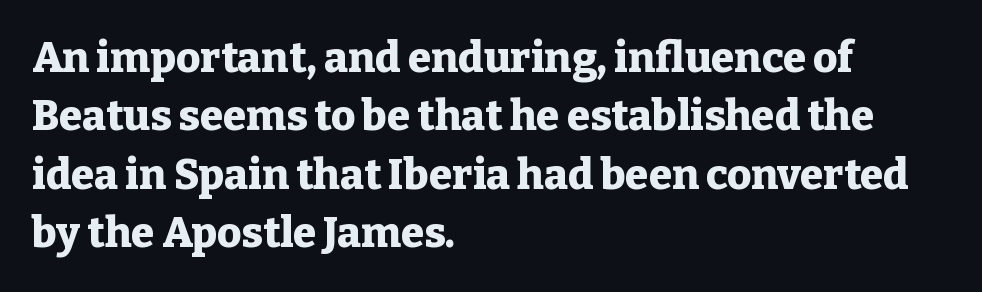
{"serif": "yes", "italic": "no", "bold": "yes", "weight": "heavy", "width": "normal", "stroke_contrast": "low", "x_height": "medium", "monospaced": "no", "underline": "no", "align": "left", "line_spacing": "normal", "line_spacing_ratio": 1.39, "letter_spacing": "normal", "letter_spacing_em": 0.0, "glyph_px": 42}
